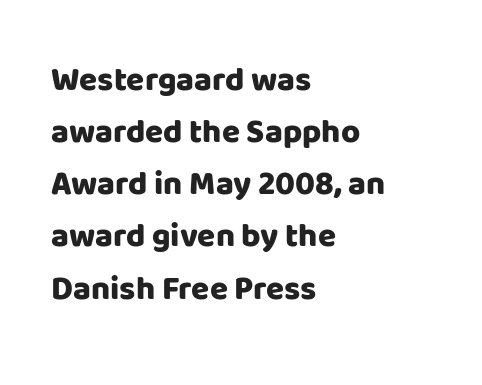
The image shows 33 px heavy sans-serif type, upright; set left-aligned, normal line spacing (1.58x), normal letter spacing, not underlined; low stroke contrast and a large x-height.
